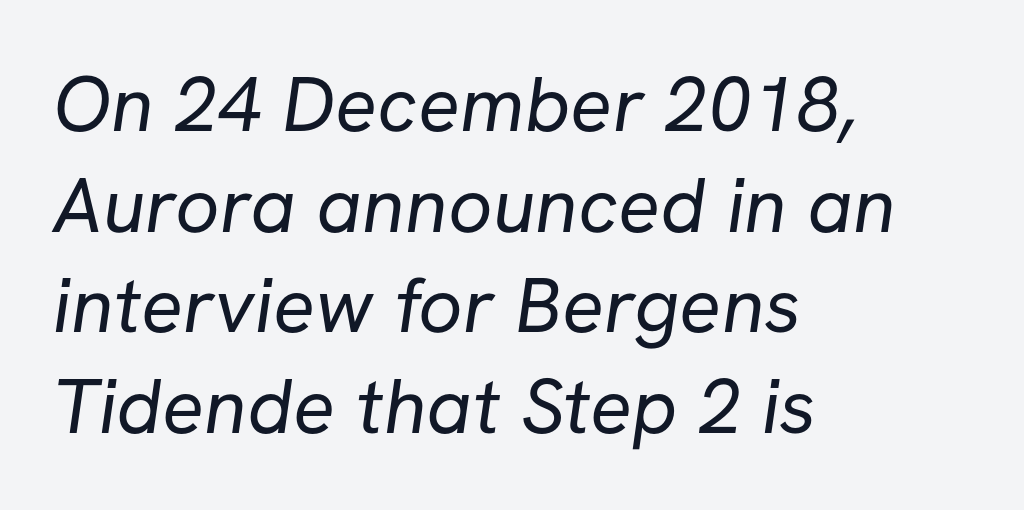
Is this a heavy cut? Hardly; it is regular or lighter. Characters follow at the spacing the type designer built in. The compositor pushed each line to the left boundary. Proportional: the letters do not fall into vertical columns. The rendering shows plain stroke endings on the letterforms — a sans-serif design.
